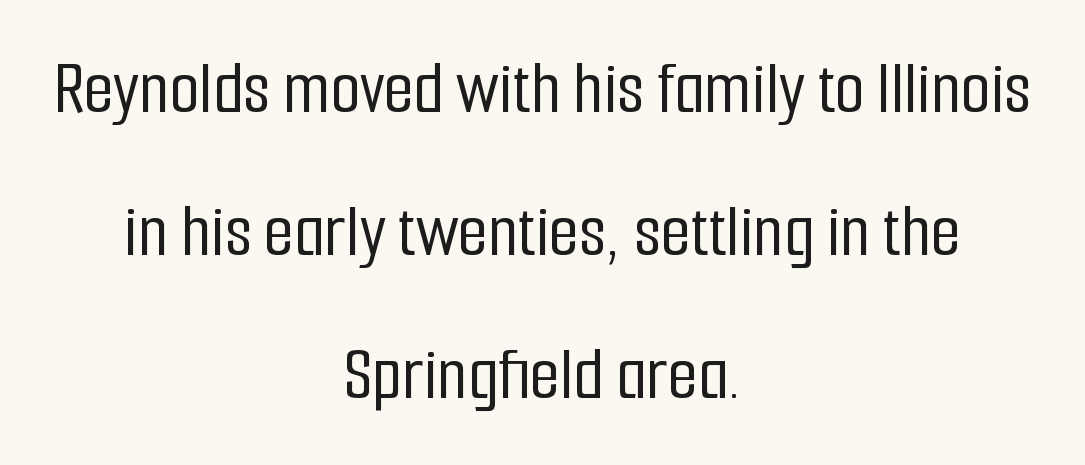
Inter-character spacing is left at the font's built-in metrics. Character widths vary here, with narrow letters taking less room than wide ones. The characters display no serif detailing; their extremities are plain. Notice how the stems are strictly vertical — no italics here.
